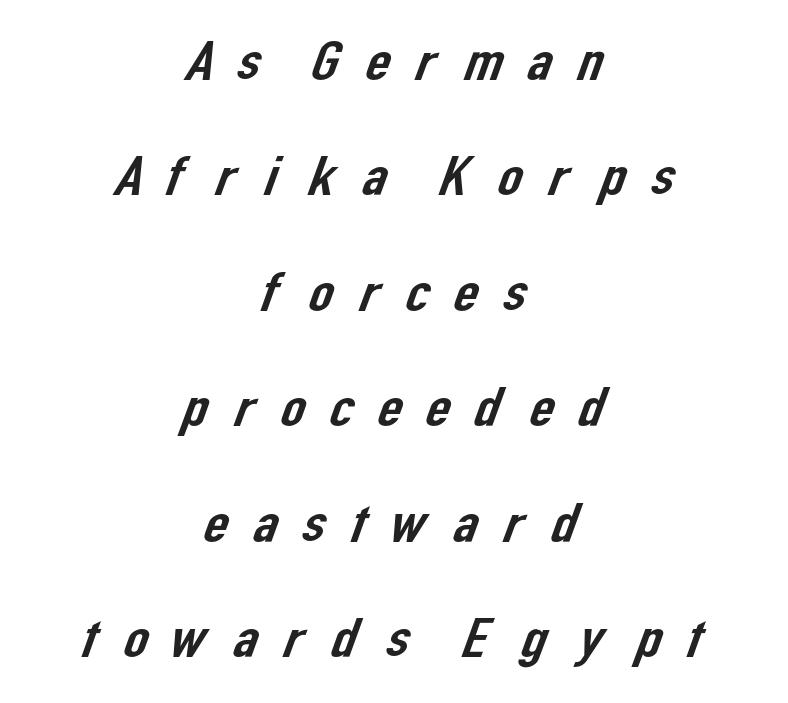
The image shows 55 px sans-serif type; set centered, loose line spacing (2.1x), unusually wide letter spacing (+0.34 em), not underlined; low stroke contrast and a medium x-height.
